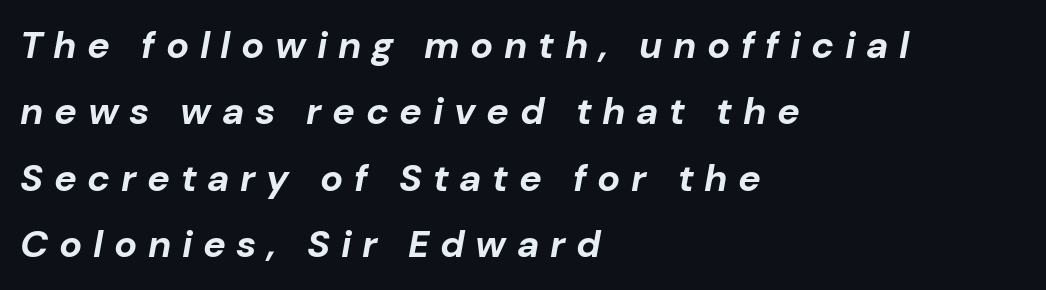
The rendering anchors every line to the left-hand side. Quick note: underline off. Spacing between characters has been opened up far beyond the box default. This is oblique type, the kind used for emphasis or titles. Looks like regular typesetting: each glyph gets only the width it needs.
